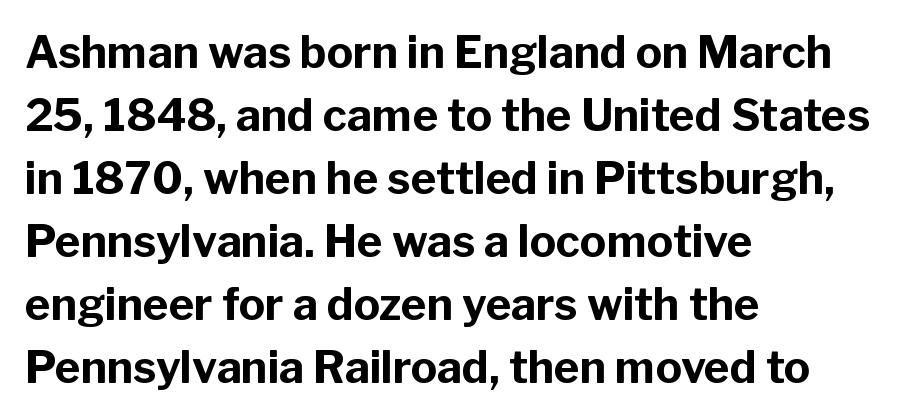
The glyphs have the mass of a bold cut. The rendering uses a moderate line-height, typical for paragraphs. The letters stand upright; this is a roman face. The designer went with a sans here, leaving each stem footless. Clear beneath every line of the passage. You could not count columns in this text — the font is proportionally spaced.
